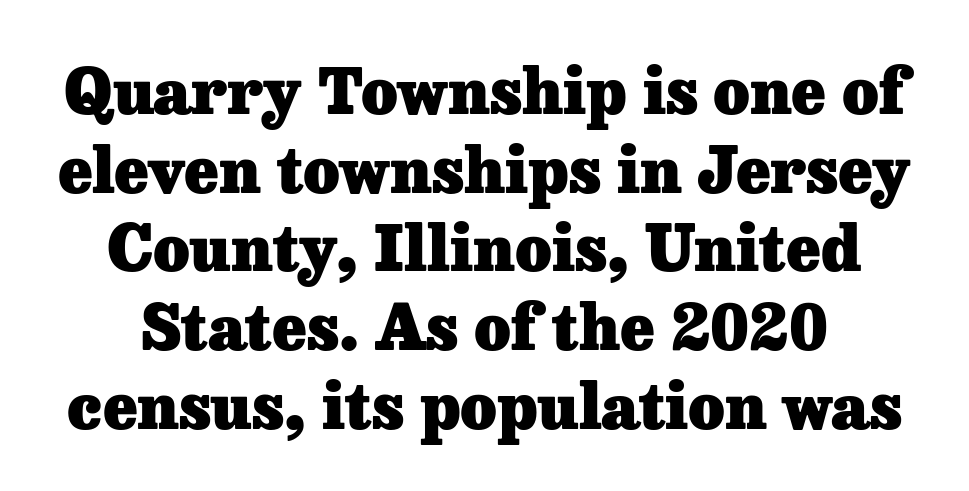
Q: Is the text bold? A: Yes.
Q: Is the text italic (slanted)? A: No, it is upright.
Q: Is the typeface a serif or a sans-serif typeface? A: Serif.
Q: Is the text underlined? A: No.
Q: How is the paragraph aligned? A: Centered.
Q: Is the spacing between letters normal or unusually wide? A: Normal.
Q: Is the spacing between lines tight, normal or loose? A: Normal.
Q: Width (condensed, normal, or wide)? A: Normal.
Q: Stroke contrast? A: Low.
Q: x-height? A: Medium.
Q: Monospaced? A: No.
